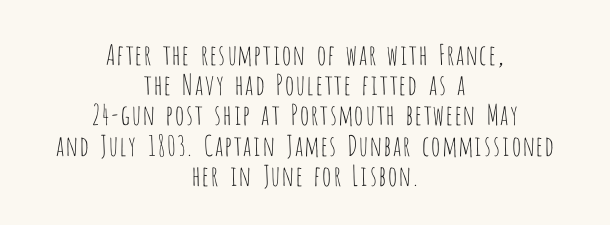
Q: Is the text bold? A: No.
Q: Is the text italic (slanted)? A: No, it is upright.
Q: Is the typeface a serif or a sans-serif typeface? A: Sans-serif.
Q: Is the text underlined? A: No.
Q: How is the paragraph aligned? A: Centered.
Q: Is the spacing between letters normal or unusually wide? A: Normal.
Q: Is the spacing between lines tight, normal or loose? A: Tight.
Q: Width (condensed, normal, or wide)? A: Condensed.
Q: Stroke contrast? A: Low.
Q: x-height? A: Large.
Q: Monospaced? A: No.
